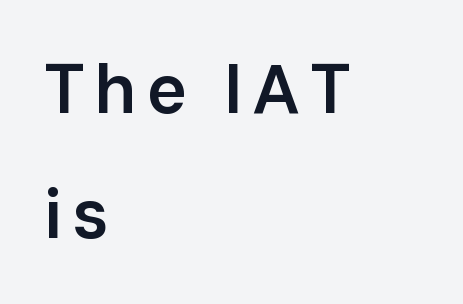
{"serif": "no", "italic": "no", "bold": "semi", "weight": "semibold", "width": "normal", "stroke_contrast": "low", "x_height": "medium", "monospaced": "no", "underline": "no", "align": "left", "line_spacing_ratio": 1.81, "glyph_px": 69}
